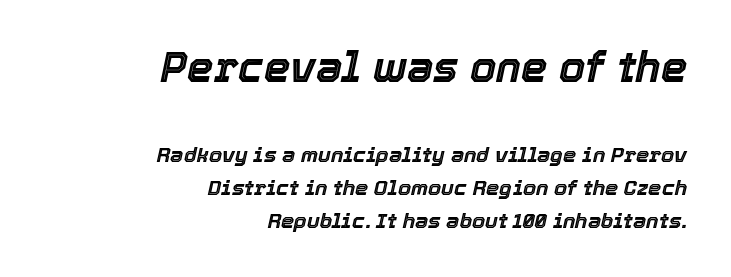
Q: Is the text italic (slanted)? A: Yes, it leans right by about 12 degrees.
Q: Is the text underlined? A: No.
Q: How is the paragraph aligned? A: Right-aligned.
Q: Is the spacing between letters normal or unusually wide? A: Normal.
Q: Is the spacing between lines tight, normal or loose? A: Normal.
Q: Which block of text is set in a larger size, the first (top) or the second (bottom)? A: The first (top) one.
Q: Width (condensed, normal, or wide)? A: Normal.
Q: x-height? A: Medium.
Q: Monospaced? A: No.
